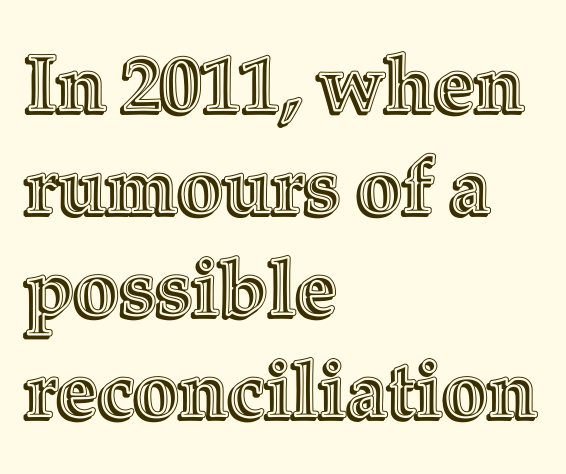
Q: Is the text italic (slanted)? A: No, it is upright.
Q: Is the text underlined? A: No.
Q: How is the paragraph aligned? A: Left-aligned.
Q: Is the spacing between letters normal or unusually wide? A: Normal.
Q: Is the spacing between lines tight, normal or loose? A: Normal.
Q: Width (condensed, normal, or wide)? A: Normal.
Q: x-height? A: Medium.
Q: Monospaced? A: No.
